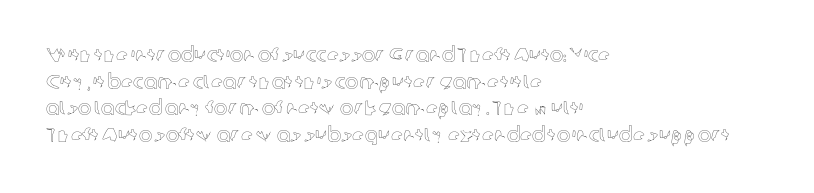
Which margin do the lines hug? The left one — the right edge is uneven. Do the letters lean? They stand straight. Students, note that the glyphs here touch the page at normal intervals. The block of text has a typical density, with ordinary space between rows. Unmarked baselines from the first word to the last.
